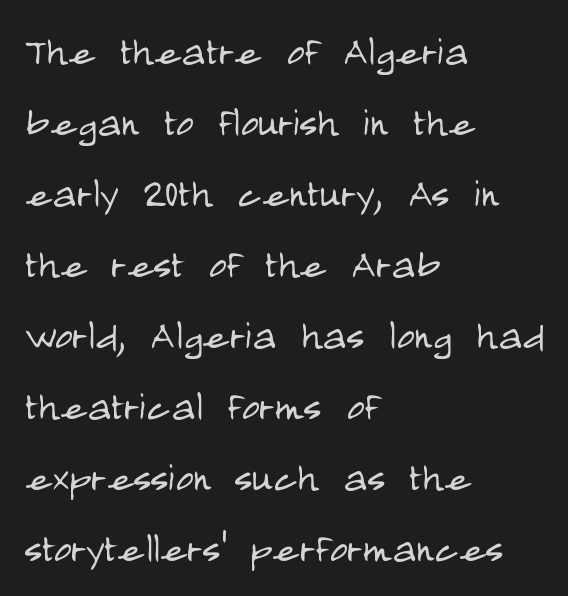
Q: Is the text bold? A: No.
Q: Is the text italic (slanted)? A: No, it is upright.
Q: Is the typeface a serif or a sans-serif typeface? A: Sans-serif.
Q: Is the text underlined? A: No.
Q: How is the paragraph aligned? A: Left-aligned.
Q: Is the spacing between letters normal or unusually wide? A: Normal.
Q: Is the spacing between lines tight, normal or loose? A: Normal.
Q: Width (condensed, normal, or wide)? A: Condensed.
Q: Stroke contrast? A: Low.
Q: x-height? A: Large.
Q: Monospaced? A: No.
